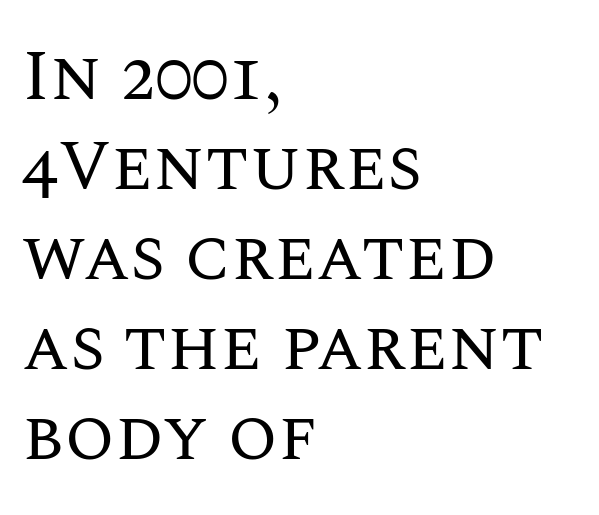
The lettering holds an erect, upright posture throughout. Looks like regular typesetting: each glyph gets only the width it needs. Weight: regular or lighter. The baseline area is clear. The rows are spaced the way most documents space them.
